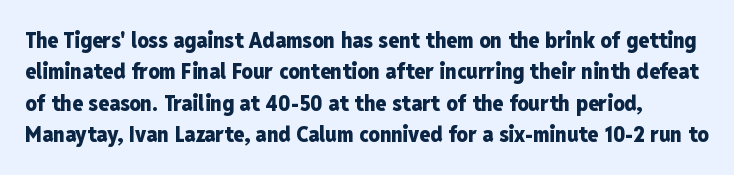
{"italic": "no", "bold": "yes", "underline": "no", "line_spacing": "normal", "line_spacing_ratio": 1.43, "letter_spacing": "normal", "letter_spacing_em": 0.0, "glyph_px": 22}
